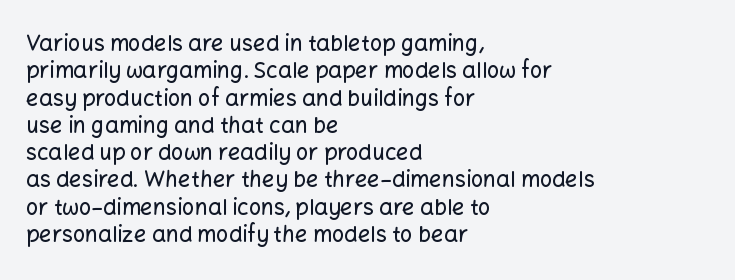
The lines are quadded left. Bare-footed words on every line. Notice how the stems are strictly vertical — no italics here. The gaps between neighbouring characters are ordinary and unremarkable.
